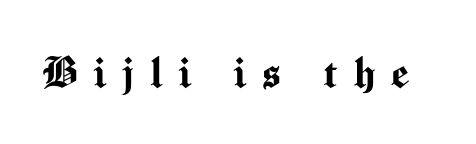
Q: Is the text italic (slanted)? A: No, it is upright.
Q: Is the typeface a serif or a sans-serif typeface? A: Sans-serif.
Q: Is the text underlined? A: No.
Q: Is the spacing between letters normal or unusually wide? A: Unusually wide.
Q: Width (condensed, normal, or wide)? A: Normal.
Q: Stroke contrast? A: Medium.
Q: x-height? A: Medium.
Q: Monospaced? A: No.
